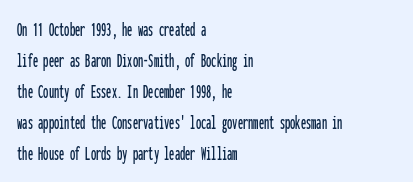
{"italic": "no", "underline": "no", "align": "left", "line_spacing": "normal", "line_spacing_ratio": 1.48, "letter_spacing": "normal", "letter_spacing_em": 0.0, "glyph_px": 21}
